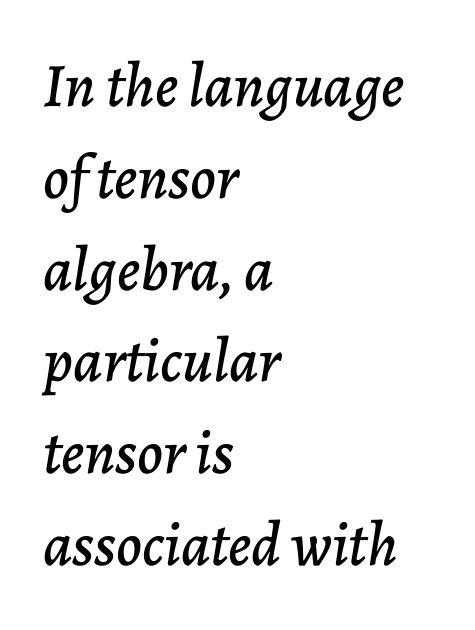
{"italic": "yes", "lean": "right", "slant_degrees": 7, "width": "normal", "stroke_contrast": "low", "x_height": "medium", "monospaced": "no", "underline": "no", "align": "left", "line_spacing": "normal", "line_spacing_ratio": 1.48, "letter_spacing": "normal", "letter_spacing_em": 0.0, "glyph_px": 62}
